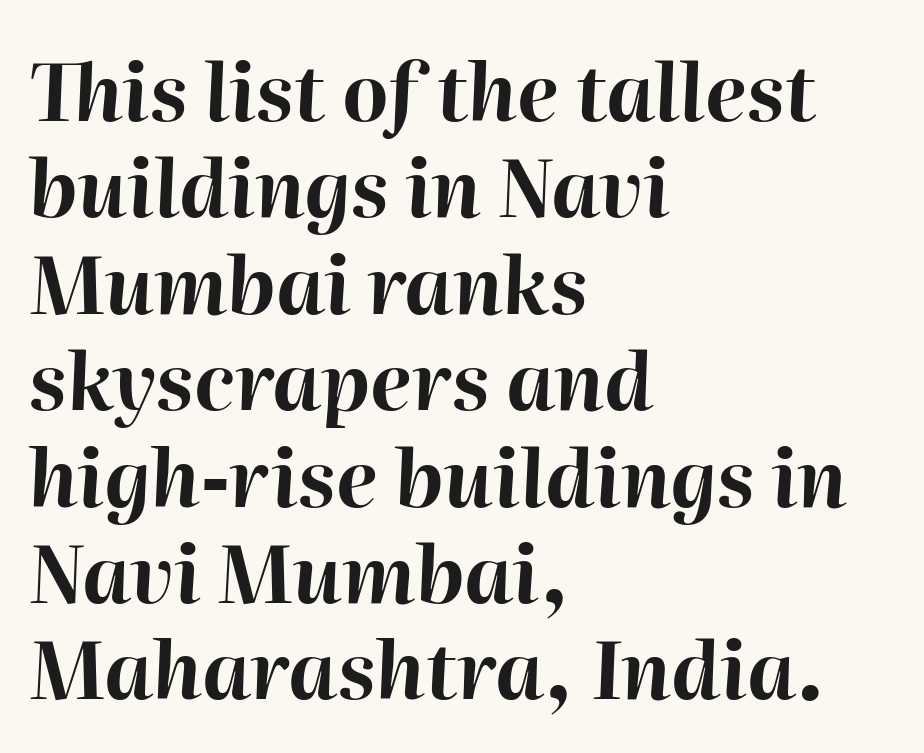
{"italic": "yes", "lean": "right", "slant_degrees": 2, "bold": "yes", "weight": "bold", "width": "normal", "stroke_contrast": "high", "x_height": "medium", "monospaced": "no", "underline": "no", "align": "left", "line_spacing_ratio": 1.22, "letter_spacing": "normal", "letter_spacing_em": 0.0, "glyph_px": 79}
